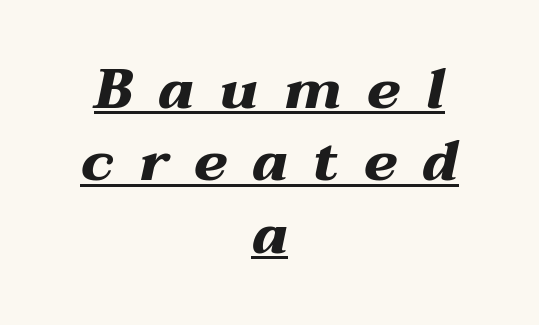
The image shows 57 px heavy, wide type, italic (leaning right); set centered, normal line spacing (1.27x), unusually wide letter spacing (+0.44 em), underlined; medium stroke contrast and a medium x-height.
